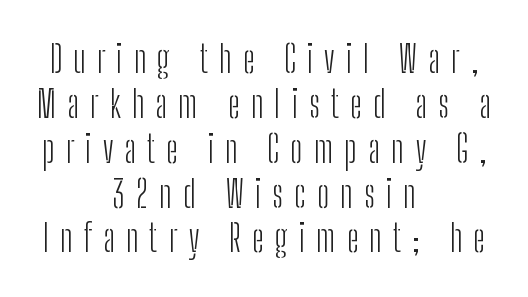
Designer's note — italics off, roman on. Spacing between characters has been opened up far beyond the box default. Note: no serifs on the glyphs. Unbolded letterforms with no extra heft. Here the designer chose a conventional face with non-uniform glyph widths. Letters rest on an invisible, unmarked baseline.
